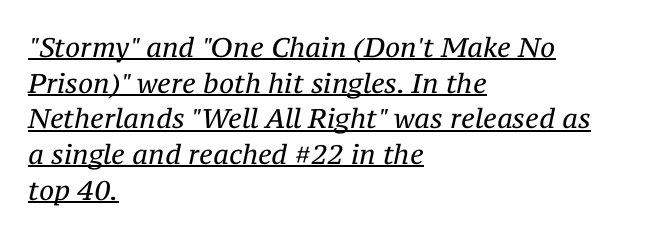
The image shows 27 px text type, italic (leaning right); set left-aligned, normal line spacing (1.32x), normal letter spacing, underlined.
